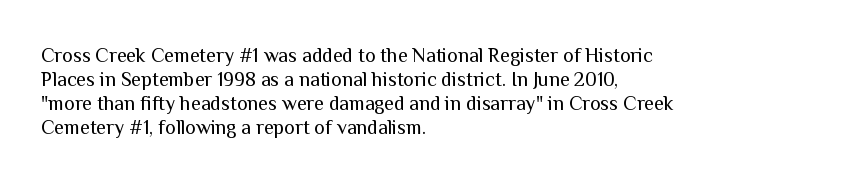
{"italic": "no", "bold": "no", "underline": "no", "align": "left", "line_spacing_ratio": 1.2, "letter_spacing": "normal", "letter_spacing_em": 0.0, "glyph_px": 20}
